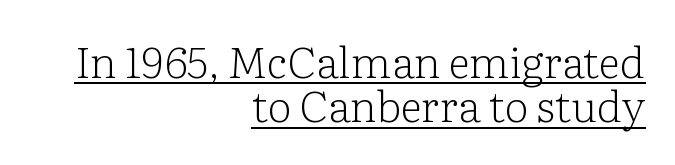
Q: Is the text bold? A: No.
Q: Is the text italic (slanted)? A: No, it is upright.
Q: Is the typeface a serif or a sans-serif typeface? A: Serif.
Q: Is the text underlined? A: Yes.
Q: How is the paragraph aligned? A: Right-aligned.
Q: Is the spacing between letters normal or unusually wide? A: Normal.
Q: Is the spacing between lines tight, normal or loose? A: Tight.
Q: Width (condensed, normal, or wide)? A: Normal.
Q: Stroke contrast? A: Low.
Q: x-height? A: Medium.
Q: Monospaced? A: No.
